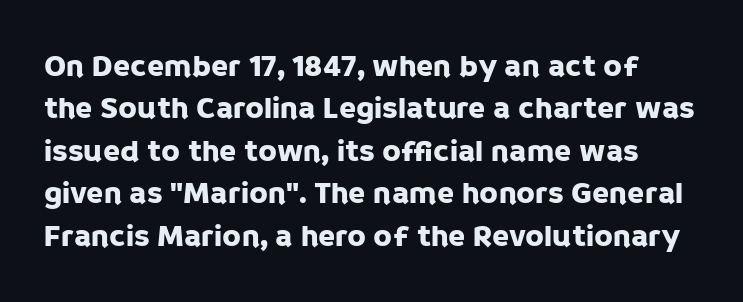
{"serif": "no", "italic": "no", "width": "normal", "stroke_contrast": "low", "x_height": "large", "monospaced": "no", "underline": "no", "line_spacing": "normal", "line_spacing_ratio": 1.37, "letter_spacing": "normal", "letter_spacing_em": 0.0, "glyph_px": 31}
